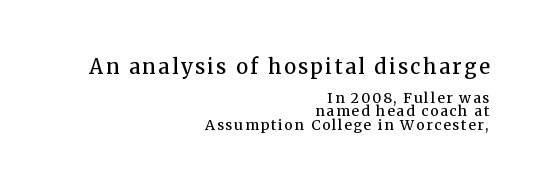
The image shows 20 px text type, upright; set right-aligned, tight line spacing (0.95x), not underlined; the first (top) block is 1.43x larger.
